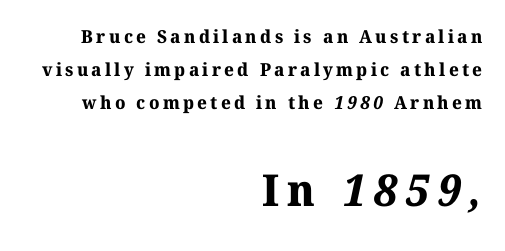
Typographically, this falls in the serif category. Reading top to bottom, the characters get bigger at the block break. Type without underlining. Do the characters align in a grid? No, the font is proportional.
